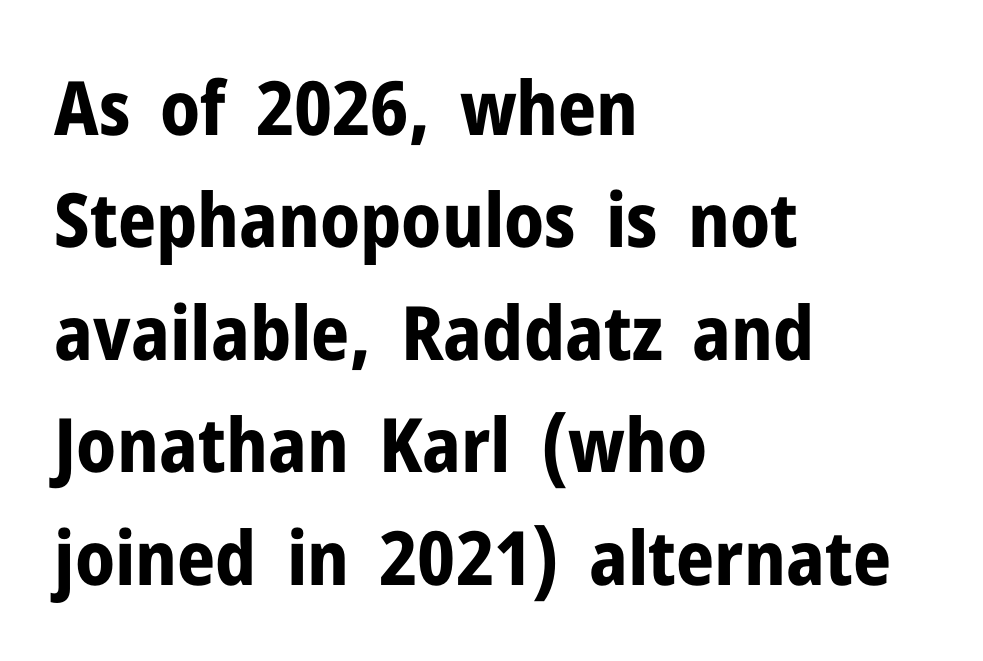
Q: Is the text bold? A: Yes.
Q: Is the text italic (slanted)? A: No, it is upright.
Q: Is the typeface a serif or a sans-serif typeface? A: Sans-serif.
Q: Is the text underlined? A: No.
Q: How is the paragraph aligned? A: Left-aligned.
Q: Is the spacing between letters normal or unusually wide? A: Normal.
Q: Is the spacing between lines tight, normal or loose? A: Normal.
Q: Width (condensed, normal, or wide)? A: Normal.
Q: Stroke contrast? A: Low.
Q: x-height? A: Medium.
Q: Monospaced? A: No.
